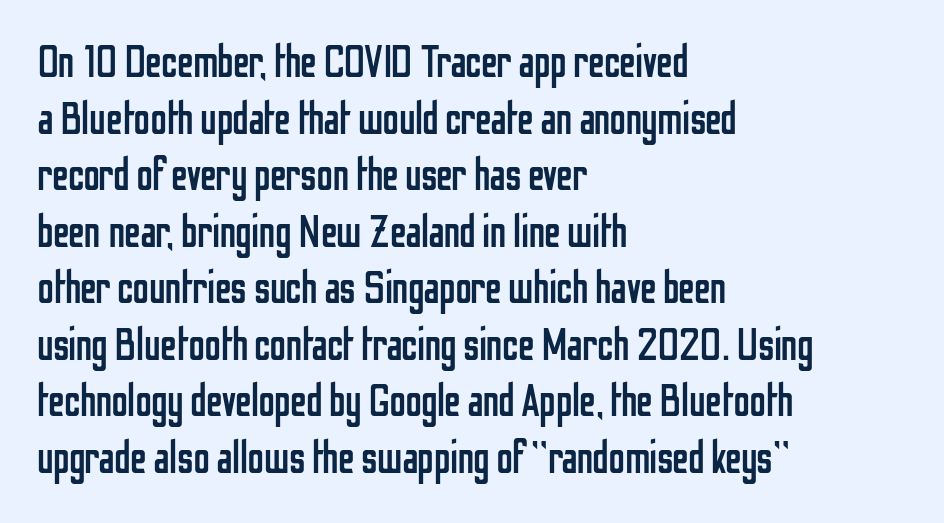
The image shows 46 px regular-weight, condensed sans-serif type, upright; set left-aligned, line spacing 1.23x, normal letter spacing, not underlined; low stroke contrast and a medium x-height.
